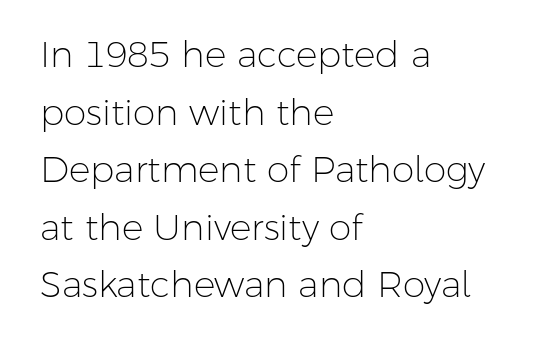
Every stem runs plumb, perpendicular to the baseline. Reading down the block, your eye returns to a fixed left position each line. Tracking value appears to be zero — textbook default spacing. Proportional: the letters do not fall into vertical columns. Baseline-to-baseline distance is the conventional proportion of letter height. The font sits on the lighter half of the weight spectrum, regular included.
